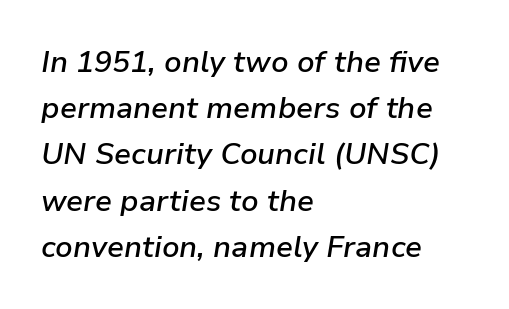
Q: Is the text bold? A: Semi-bold.
Q: Is the text italic (slanted)? A: Yes, it leans right by about 9 degrees.
Q: Is the text underlined? A: No.
Q: How is the paragraph aligned? A: Left-aligned.
Q: Is the spacing between letters normal or unusually wide? A: Normal.
Q: Is the spacing between lines tight, normal or loose? A: Normal.
Q: Width (condensed, normal, or wide)? A: Normal.
Q: Stroke contrast? A: Low.
Q: x-height? A: Medium.
Q: Monospaced? A: No.
